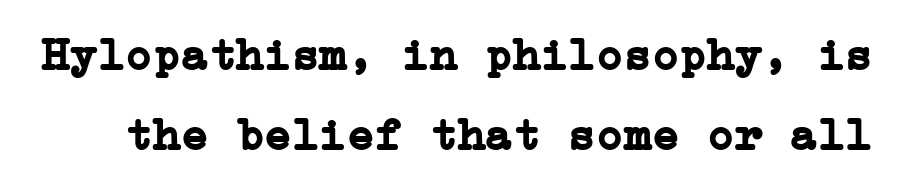
{"serif": "yes", "italic": "no", "bold": "yes", "weight": "semibold", "width": "normal", "stroke_contrast": "low", "x_height": "medium", "underline": "no", "line_spacing_ratio": 1.74, "letter_spacing": "normal", "letter_spacing_em": 0.0, "glyph_px": 46}
